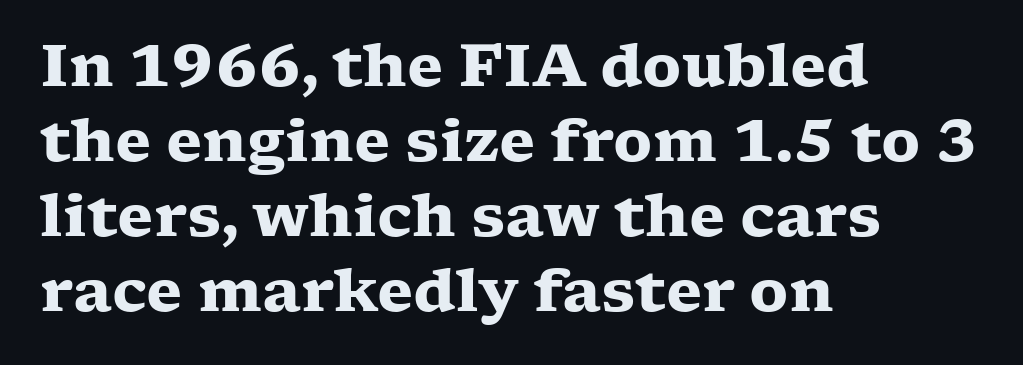
Typesetter's note: full bold, strokes at maximum text heaviness. Look at the bottom of the vertical strokes: they flare into serifs here. The passage shown has conventional tracking throughout. Each letter keeps its own natural width here, so spacing adapts to shape. The area under the type is left untouched. Line spacing here is normal.
